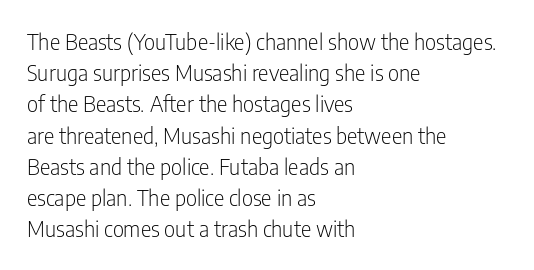
The image shows 22 px text type, upright; set left-aligned, normal line spacing (1.42x), normal letter spacing, not underlined.
